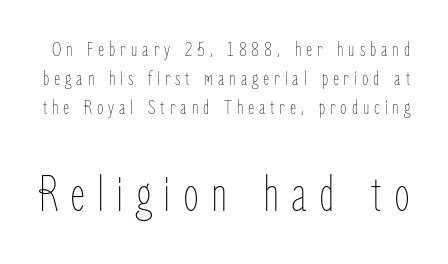
Scale increases going downward across the two blocks. Notice how descenders clear the ascenders below comfortably — that's standard leading. This reads as an unemphasized weight, regular at the heaviest. When letters stand straight like this, we call the style roman or upright. The line texture is sparse and dotted thanks to wide tracking.
